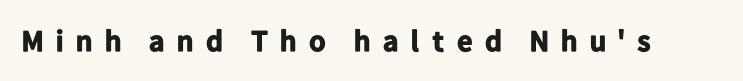
Q: Is the text bold? A: Yes.
Q: Is the text italic (slanted)? A: No, it is upright.
Q: Is the typeface a serif or a sans-serif typeface? A: Sans-serif.
Q: Is the text underlined? A: No.
Q: Is the spacing between letters normal or unusually wide? A: Unusually wide.
Q: Width (condensed, normal, or wide)? A: Normal.
Q: Stroke contrast? A: Low.
Q: x-height? A: Medium.
Q: Monospaced? A: No.
